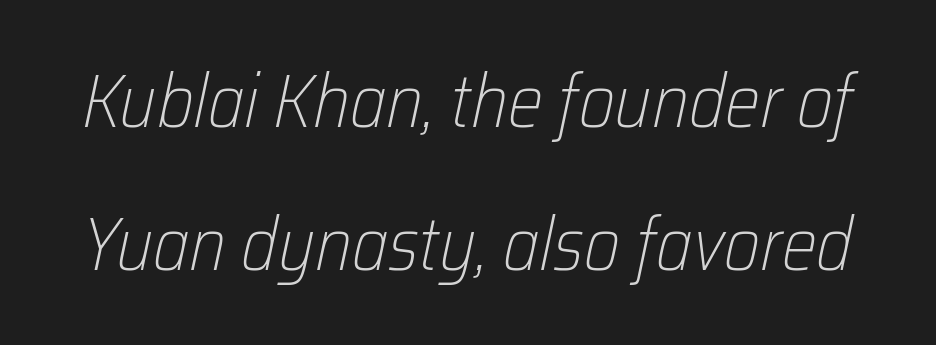
{"italic": "yes", "lean": "right", "slant_degrees": 12, "bold": "no", "weight": "light", "width": "condensed", "stroke_contrast": "low", "x_height": "medium", "monospaced": "no", "underline": "no", "line_spacing": "loose", "line_spacing_ratio": 1.91, "letter_spacing": "normal", "letter_spacing_em": 0.0, "glyph_px": 75}
